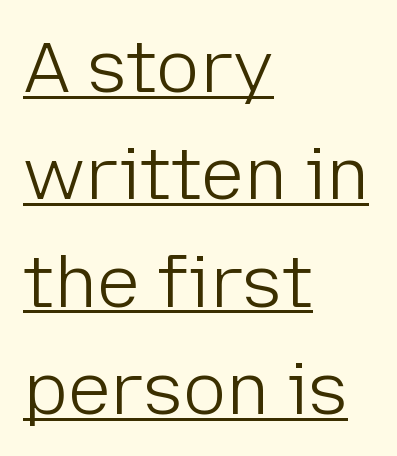
Q: Is the text bold? A: No.
Q: Is the text italic (slanted)? A: No, it is upright.
Q: Is the typeface a serif or a sans-serif typeface? A: Sans-serif.
Q: Is the text underlined? A: Yes.
Q: How is the paragraph aligned? A: Left-aligned.
Q: Is the spacing between letters normal or unusually wide? A: Normal.
Q: Is the spacing between lines tight, normal or loose? A: Normal.
Q: Width (condensed, normal, or wide)? A: Normal.
Q: Stroke contrast? A: Low.
Q: x-height? A: Medium.
Q: Monospaced? A: No.
